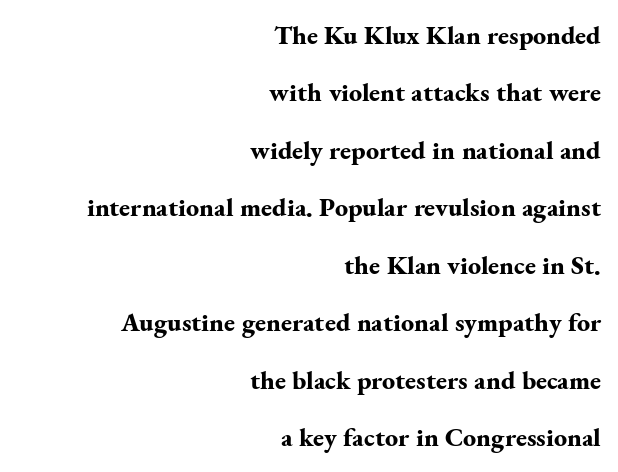
The paragraph shown leans on its right margin. The passage shown is emphatically bold. Nothing unusual about the tracking: characters are spaced as the font intends. The specimen omits any rule beneath the text block's lines.
